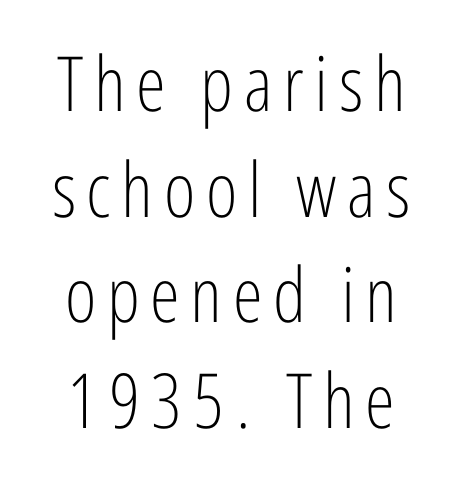
Q: Is the text bold? A: No.
Q: Is the text italic (slanted)? A: No, it is upright.
Q: Is the typeface a serif or a sans-serif typeface? A: Sans-serif.
Q: Is the text underlined? A: No.
Q: How is the paragraph aligned? A: Centered.
Q: Is the spacing between lines tight, normal or loose? A: Normal.
Q: Width (condensed, normal, or wide)? A: Condensed.
Q: Stroke contrast? A: Low.
Q: x-height? A: Medium.
Q: Monospaced? A: No.
